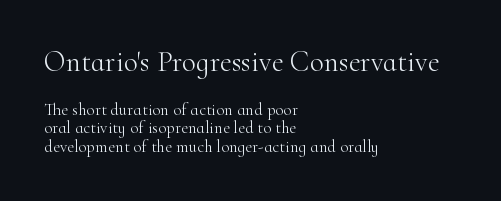
{"serif": "yes", "italic": "no", "bold": "no", "weight": "light", "width": "normal", "stroke_contrast": "high", "x_height": "small", "monospaced": "no", "underline": "no", "align": "left", "line_spacing": "tight", "line_spacing_ratio": 1.09, "letter_spacing": "normal", "letter_spacing_em": 0.0, "larger_block": "first", "size_ratio": 1.71, "glyph_px": 29}
